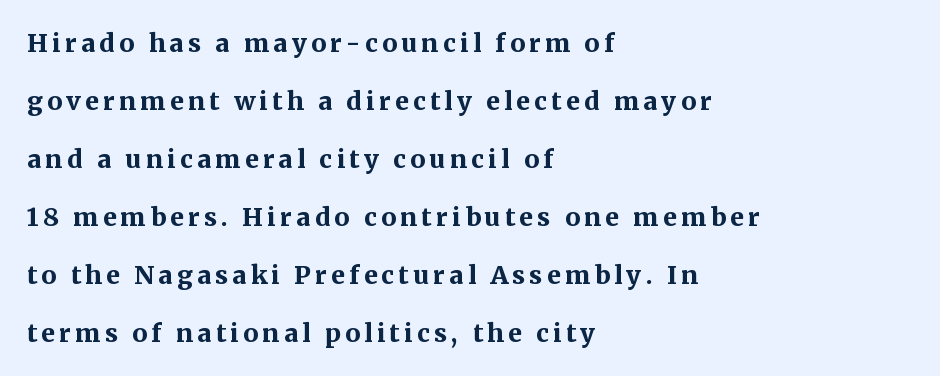
Q: Is the text bold? A: Yes.
Q: Is the text italic (slanted)? A: No, it is upright.
Q: Is the text underlined? A: No.
Q: How is the paragraph aligned? A: Left-aligned.
Q: Is the spacing between lines tight, normal or loose? A: Loose.
